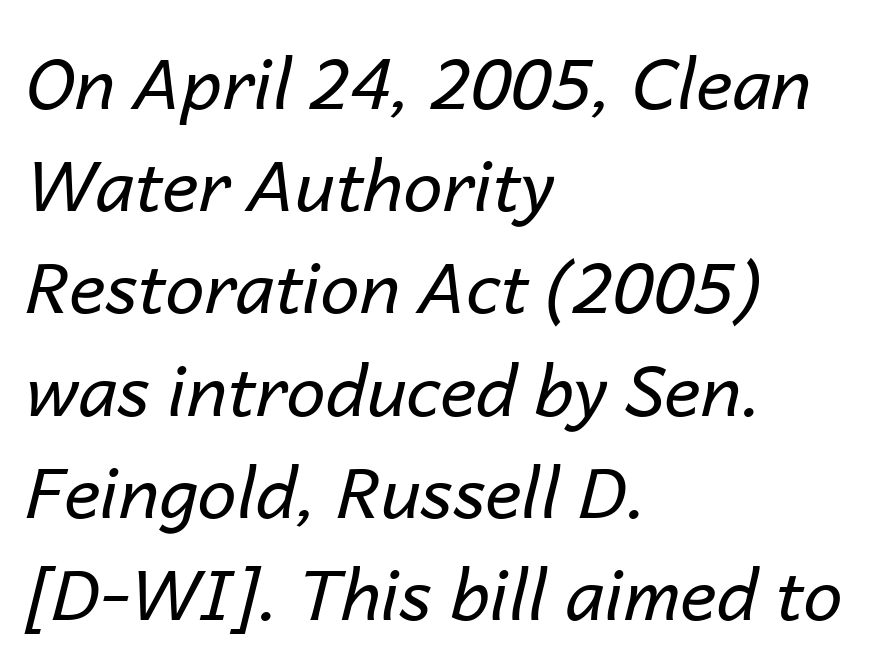
The image shows 70 px regular-weight type, italic (leaning right); set left-aligned, normal line spacing (1.46x), normal letter spacing, not underlined; low stroke contrast and a medium x-height.
